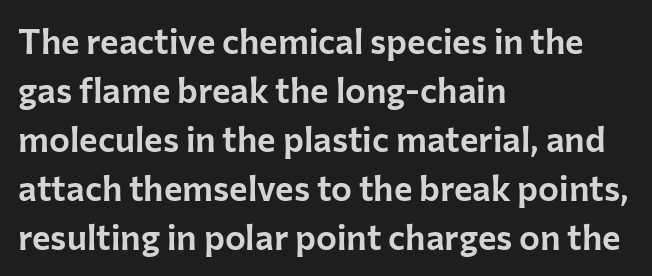
Nope, not italic — everything's standing straight. In terms of leading, this rendering sits right in the middle. Lines of text with bare space underneath. Each letter's strokes conclude bluntly, with no projecting serifs. Casual observation: everything's shoved over to the left. Character widths vary here, with narrow letters taking less room than wide ones.
